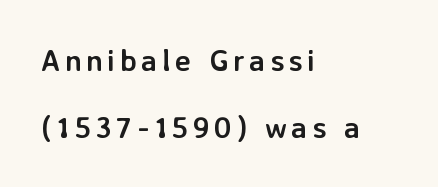
The image shows 30 px semibold sans-serif type, upright; set left-aligned, loose line spacing (2.22x), not underlined; low stroke contrast and a medium x-height.
